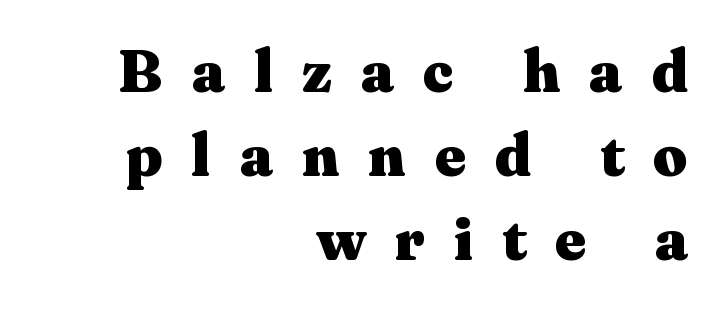
This rendering uses right alignment, leaving the left contour irregular. The rows are spaced the way most documents space them. Classification — serif. The area under the type is left untouched. The type sits square on the baseline with zero lean. The passage shown is emphatically bold.
